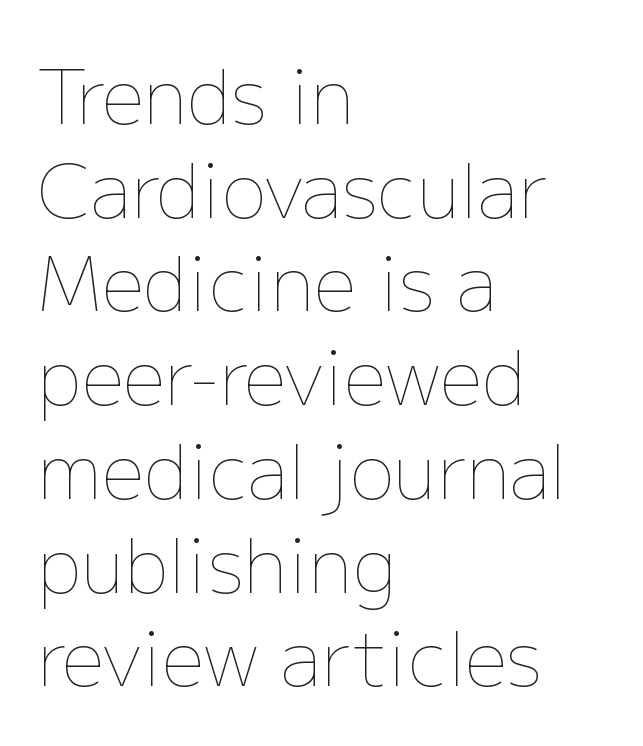
{"italic": "no", "bold": "no", "weight": "thin", "width": "normal", "stroke_contrast": "low", "x_height": "medium", "monospaced": "no", "underline": "no", "align": "left", "line_spacing": "normal", "line_spacing_ratio": 1.25, "letter_spacing": "normal", "letter_spacing_em": 0.0, "glyph_px": 75}
